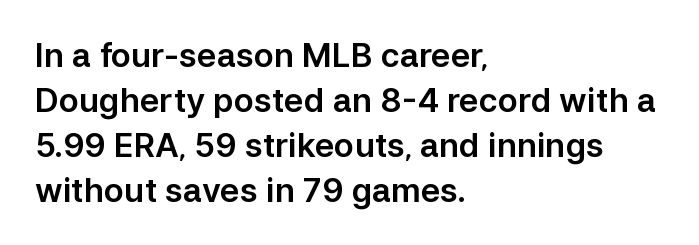
The image shows 33 px sans-serif type, upright; set left-aligned, normal line spacing (1.36x), normal letter spacing, not underlined; low stroke contrast and a medium x-height.
